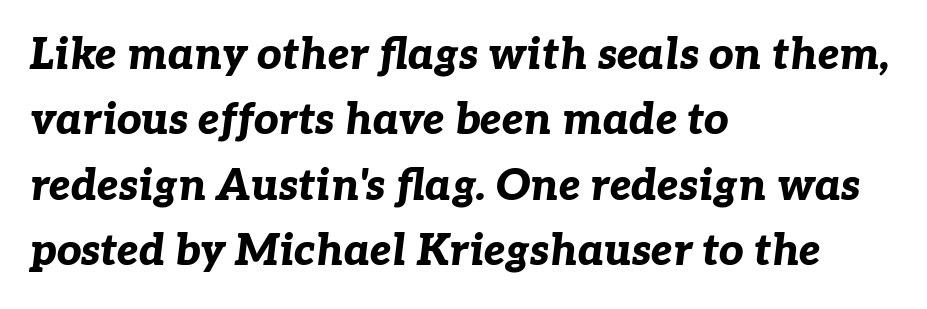
Character widths vary here, with narrow letters taking less room than wide ones. Descenders hang freely into open space. The line-height multiplier appears to be the usual default. Characters follow at the spacing the type designer built in. Is the block centered? No — it sits flush against the left margin. Students, this is bold: see how much ink each stroke carries.
